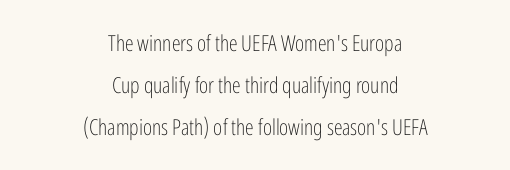
{"italic": "no", "bold": "no", "underline": "no", "align": "center", "line_spacing": "loose", "line_spacing_ratio": 1.92, "letter_spacing": "normal", "letter_spacing_em": 0.0, "glyph_px": 22}
